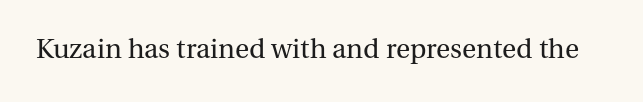
Quick note: underline off. The rendering keeps characters at their native spacing. Weight: not bold — regular or lighter. A typesetter would label this face a serif. Quick note: not italic, upright. Note the varied advance widths — an 'i' is clearly narrower than an 'm'.
